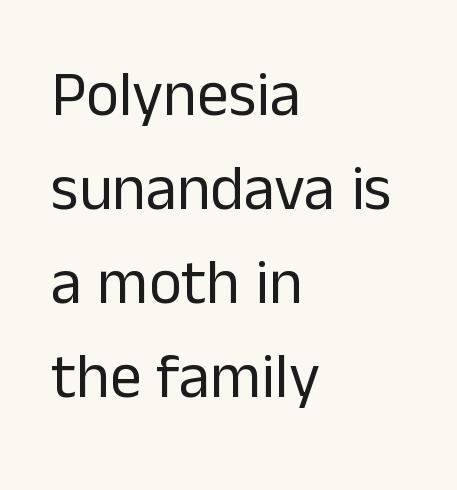
Q: Is the text bold? A: No.
Q: Is the text italic (slanted)? A: No, it is upright.
Q: Is the typeface a serif or a sans-serif typeface? A: Sans-serif.
Q: Is the text underlined? A: No.
Q: How is the paragraph aligned? A: Left-aligned.
Q: Is the spacing between letters normal or unusually wide? A: Normal.
Q: Is the spacing between lines tight, normal or loose? A: Normal.
Q: Width (condensed, normal, or wide)? A: Normal.
Q: Stroke contrast? A: Low.
Q: x-height? A: Medium.
Q: Monospaced? A: No.
